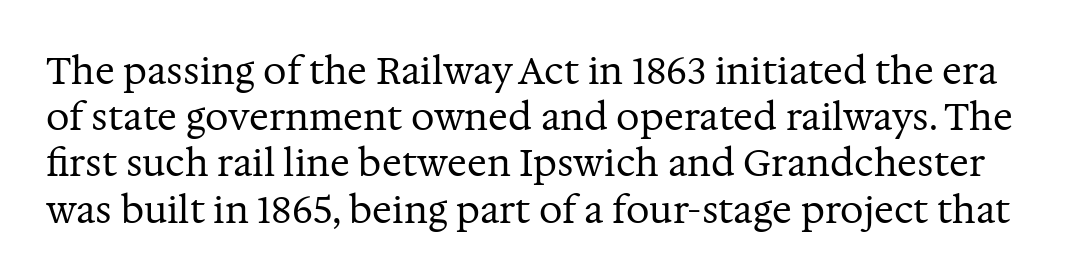
{"serif": "yes", "italic": "no", "bold": "no", "weight": "regular", "width": "normal", "stroke_contrast": "medium", "x_height": "medium", "monospaced": "no", "underline": "no", "line_spacing": "normal", "line_spacing_ratio": 1.25, "letter_spacing": "normal", "letter_spacing_em": 0.0, "glyph_px": 37}
